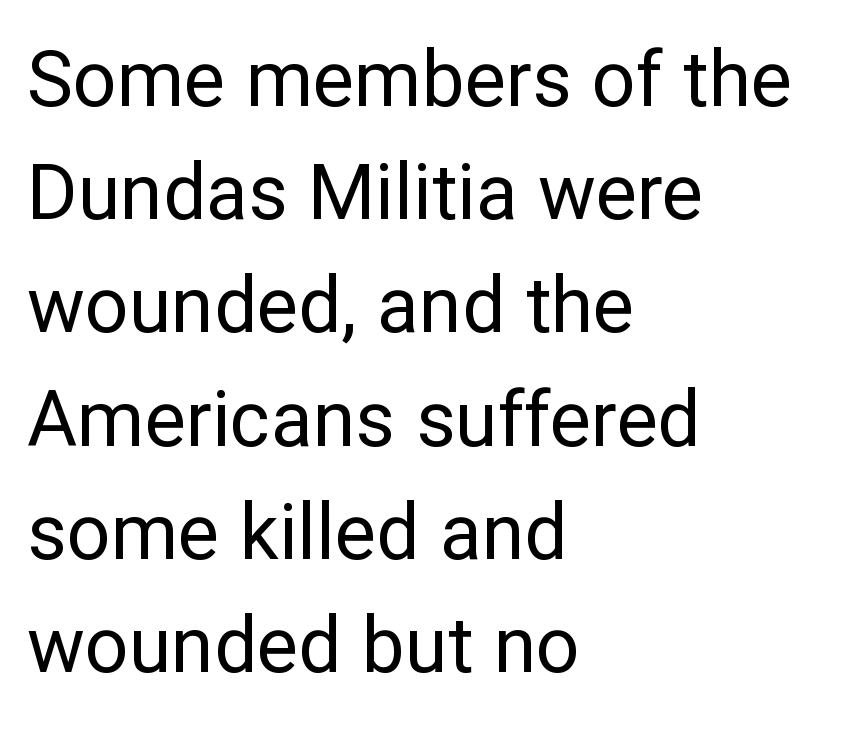
Q: Is the text bold? A: No.
Q: Is the text italic (slanted)? A: No, it is upright.
Q: Is the typeface a serif or a sans-serif typeface? A: Sans-serif.
Q: Is the text underlined? A: No.
Q: How is the paragraph aligned? A: Left-aligned.
Q: Is the spacing between letters normal or unusually wide? A: Normal.
Q: Is the spacing between lines tight, normal or loose? A: Normal.
Q: Width (condensed, normal, or wide)? A: Normal.
Q: Stroke contrast? A: Low.
Q: x-height? A: Medium.
Q: Monospaced? A: No.
